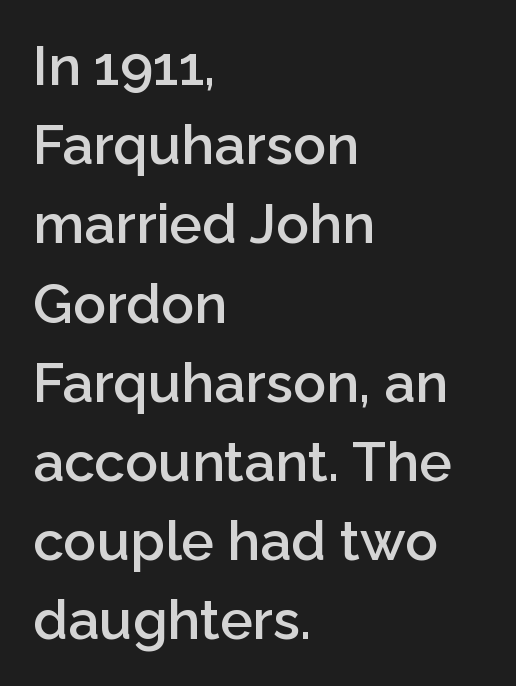
The image shows 55 px semibold sans-serif type, upright; set left-aligned, normal line spacing (1.44x), normal letter spacing, not underlined; low stroke contrast and a medium x-height.
